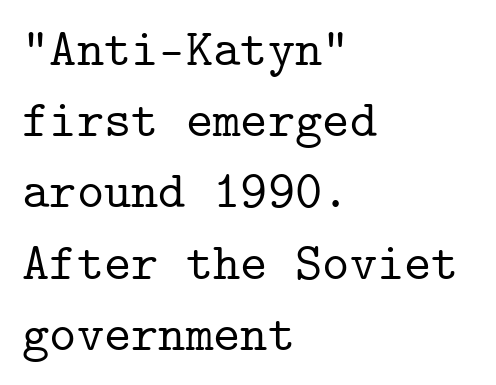
The image shows 52 px serif type, upright, monospaced; set left-aligned, normal line spacing (1.37x), normal letter spacing, not underlined; low stroke contrast and a medium x-height.
